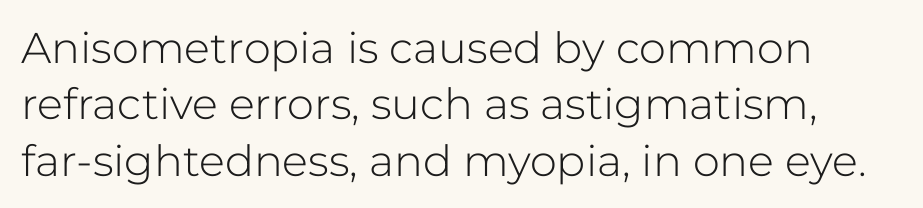
Q: Is the text bold? A: No.
Q: Is the text italic (slanted)? A: No, it is upright.
Q: Is the typeface a serif or a sans-serif typeface? A: Sans-serif.
Q: Is the text underlined? A: No.
Q: How is the paragraph aligned? A: Left-aligned.
Q: Is the spacing between letters normal or unusually wide? A: Normal.
Q: Is the spacing between lines tight, normal or loose? A: Normal.
Q: Width (condensed, normal, or wide)? A: Normal.
Q: Stroke contrast? A: Low.
Q: x-height? A: Medium.
Q: Monospaced? A: No.
